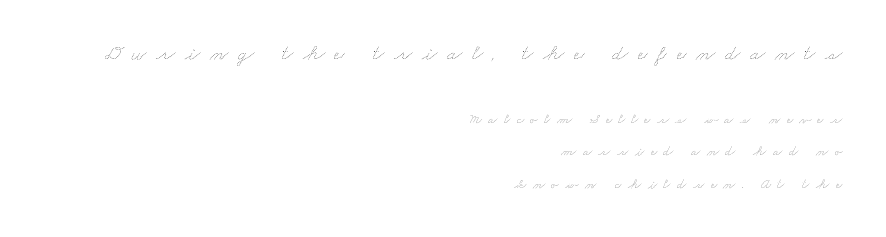
{"bold": "no", "underline": "no", "align": "right", "line_spacing": "loose", "line_spacing_ratio": 2.32, "letter_spacing": "wide", "letter_spacing_em": 0.44, "larger_block": "first", "size_ratio": 1.57, "glyph_px": 22}
